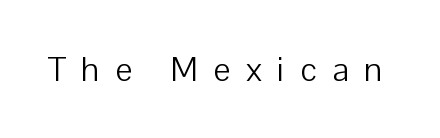
The image shows 34 px light sans-serif type, upright; set unusually wide letter spacing (+0.46 em), not underlined; low stroke contrast and a medium x-height.
